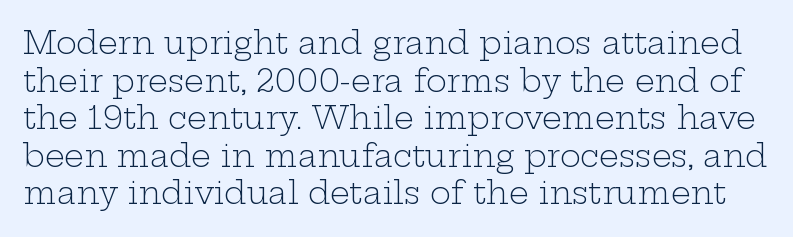
A serif font was chosen for this passage. The space directly below the letters is spotless. The type sits square on the baseline with zero lean. Is this a fixed-width face? No — the glyphs have proportional, varying widths. Characters follow at the spacing the type designer built in.
